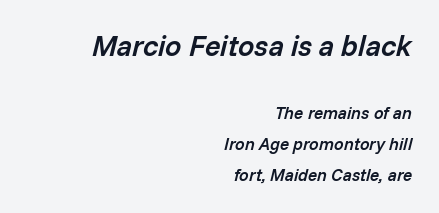
Q: Is the text bold? A: Semi-bold.
Q: Is the text italic (slanted)? A: Yes, it leans right by about 14 degrees.
Q: Is the text underlined? A: No.
Q: How is the paragraph aligned? A: Right-aligned.
Q: Is the spacing between letters normal or unusually wide? A: Normal.
Q: Which block of text is set in a larger size, the first (top) or the second (bottom)? A: The first (top) one.
Q: Width (condensed, normal, or wide)? A: Normal.
Q: Stroke contrast? A: Low.
Q: x-height? A: Medium.
Q: Monospaced? A: No.
